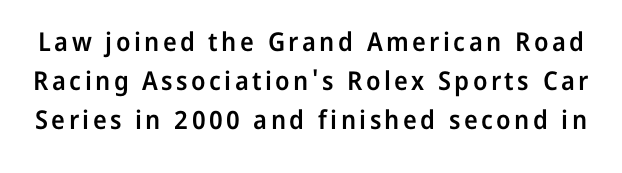
Q: Is the text bold? A: Semi-bold.
Q: Is the text italic (slanted)? A: No, it is upright.
Q: Is the text underlined? A: No.
Q: Is the spacing between lines tight, normal or loose? A: Normal.
